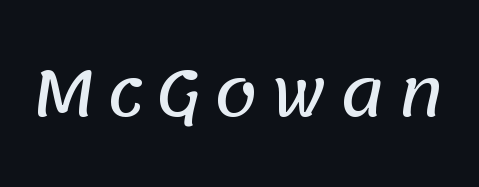
Q: Is the typeface a serif or a sans-serif typeface? A: Sans-serif.
Q: Is the text underlined? A: No.
Q: Width (condensed, normal, or wide)? A: Normal.
Q: Stroke contrast? A: Low.
Q: x-height? A: Large.
Q: Monospaced? A: No.
